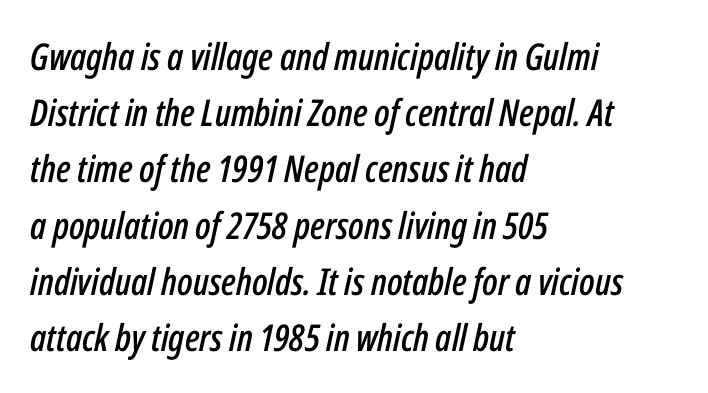
{"italic": "yes", "lean": "right", "slant_degrees": 12, "width": "condensed", "stroke_contrast": "low", "x_height": "medium", "monospaced": "no", "underline": "no", "align": "left", "line_spacing": "normal", "line_spacing_ratio": 1.52, "letter_spacing": "normal", "letter_spacing_em": 0.0, "glyph_px": 37}
